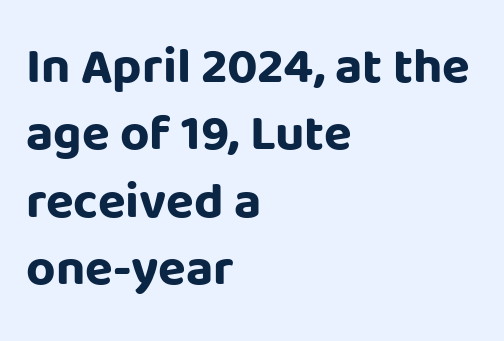
Inter-character spacing is left at the font's built-in metrics. This block has exactly the height ordinary leading produces. Letters rest on an invisible, unmarked baseline. The rendering uses natural spacing where letterforms have individual widths. Notice how thick the strokes are: this is what a full bold looks like. Layout note: lines flush left.
